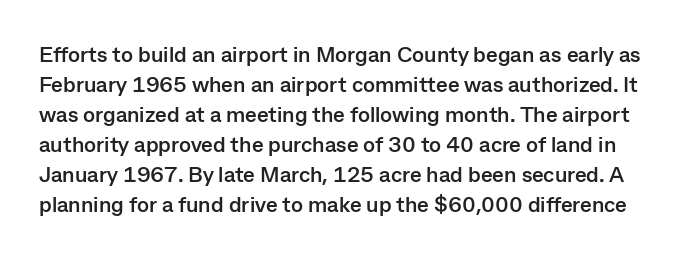
The image shows 22 px bold type, upright; set normal line spacing (1.36x), normal letter spacing, not underlined.
